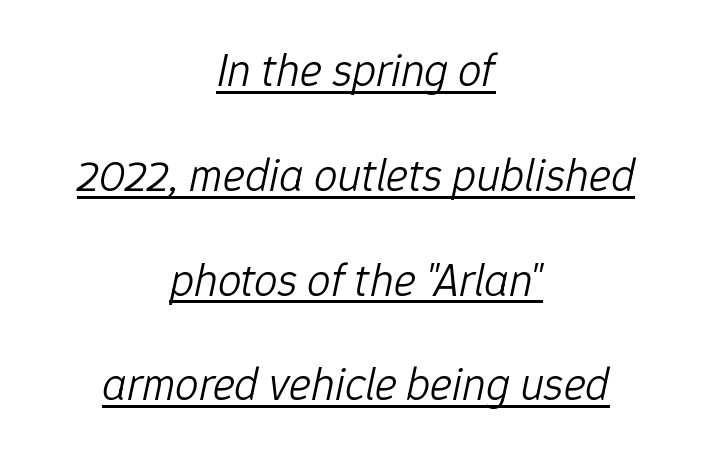
Q: Is the text bold? A: No.
Q: Is the text italic (slanted)? A: Yes, it leans right by about 12 degrees.
Q: Is the text underlined? A: Yes.
Q: How is the paragraph aligned? A: Centered.
Q: Is the spacing between letters normal or unusually wide? A: Normal.
Q: Is the spacing between lines tight, normal or loose? A: Loose.
Q: Width (condensed, normal, or wide)? A: Normal.
Q: Stroke contrast? A: Low.
Q: x-height? A: Medium.
Q: Monospaced? A: No.
